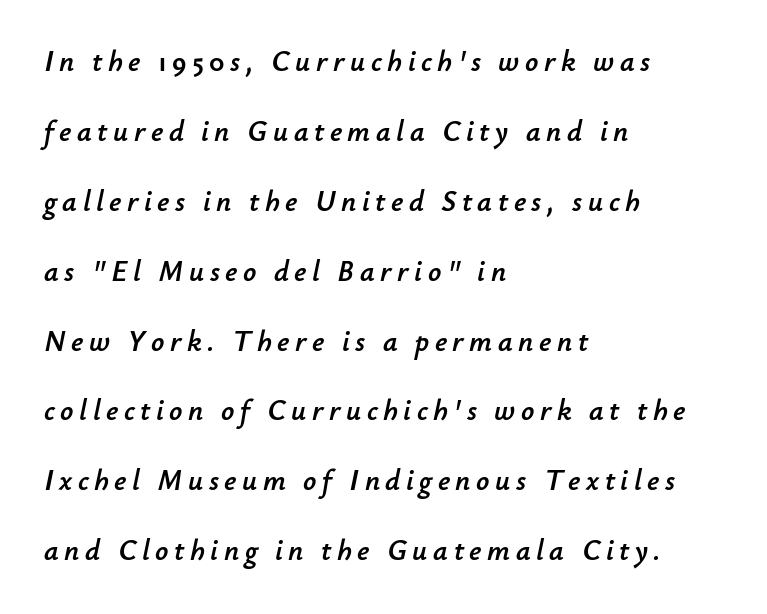
Does the copy run flush right? No — it runs flush left. The text carries the slant typical of an italic or oblique font. The baseline area is clear. This sample has the flowing, uneven cadence of proportional lettering. Vertical spacing — loose.
